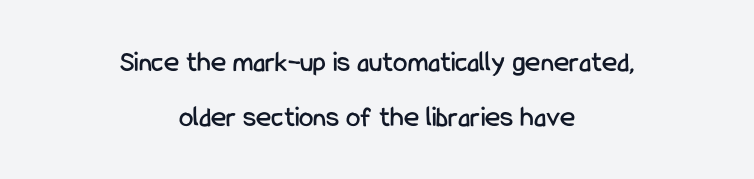
{"serif": "no", "italic": "no", "width": "condensed", "stroke_contrast": "low", "x_height": "medium", "monospaced": "no", "underline": "no", "align": "center", "line_spacing_ratio": 1.89, "letter_spacing": "normal", "letter_spacing_em": 0.0, "glyph_px": 29}
